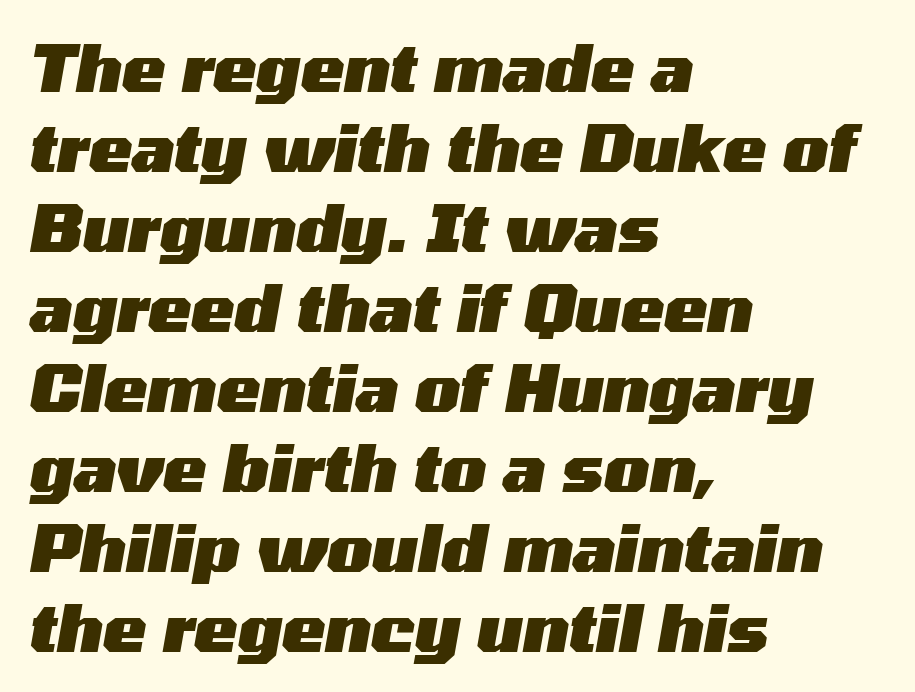
{"italic": "yes", "lean": "right", "slant_degrees": 10, "bold": "yes", "weight": "heavy", "width": "wide", "stroke_contrast": "medium", "x_height": "medium", "monospaced": "no", "underline": "no", "align": "left", "line_spacing_ratio": 1.23, "letter_spacing": "normal", "letter_spacing_em": 0.0, "glyph_px": 65}
